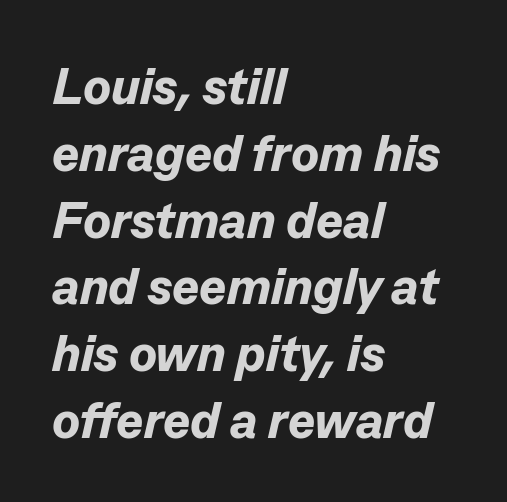
{"italic": "yes", "lean": "right", "slant_degrees": 13, "bold": "yes", "weight": "bold", "width": "normal", "stroke_contrast": "low", "x_height": "medium", "monospaced": "no", "underline": "no", "align": "left", "line_spacing": "normal", "line_spacing_ratio": 1.31, "letter_spacing": "normal", "letter_spacing_em": 0.0, "glyph_px": 51}
